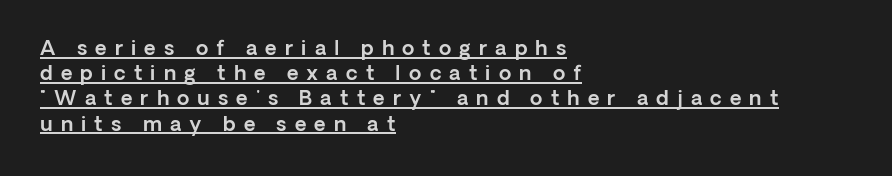
The image shows 20 px text type, upright; set left-aligned, normal line spacing (1.26x), unusually wide letter spacing (+0.41 em), underlined.
